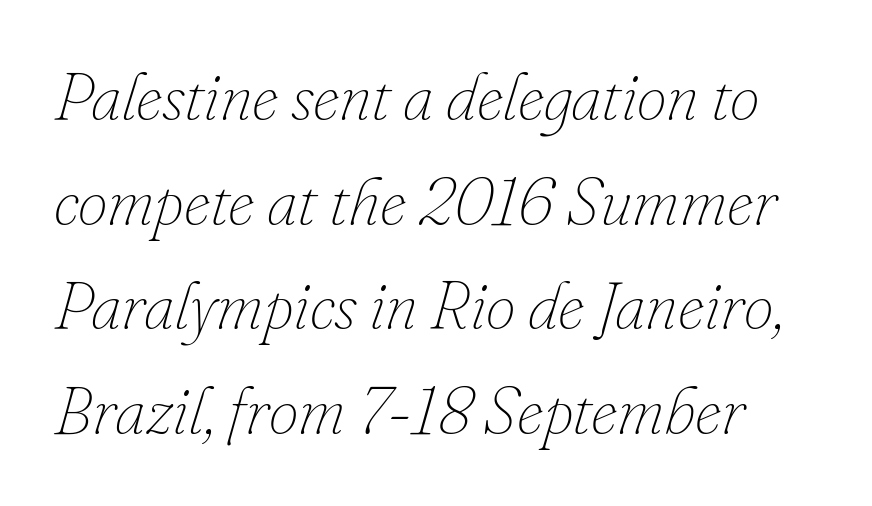
{"italic": "yes", "lean": "right", "slant_degrees": 16, "bold": "no", "weight": "thin", "width": "normal", "stroke_contrast": "low", "x_height": "small", "monospaced": "no", "underline": "no", "line_spacing": "normal", "line_spacing_ratio": 1.56, "letter_spacing": "normal", "letter_spacing_em": 0.0, "glyph_px": 67}
